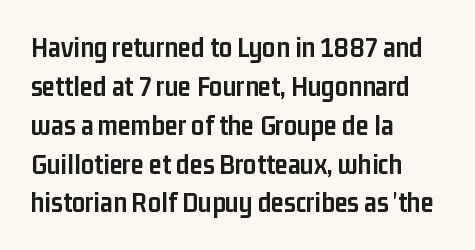
{"serif": "no", "italic": "no", "bold": "yes", "weight": "semibold", "width": "condensed", "stroke_contrast": "low", "x_height": "medium", "monospaced": "no", "underline": "no", "align": "left", "line_spacing": "normal", "line_spacing_ratio": 1.34, "letter_spacing": "normal", "letter_spacing_em": 0.0, "glyph_px": 29}
